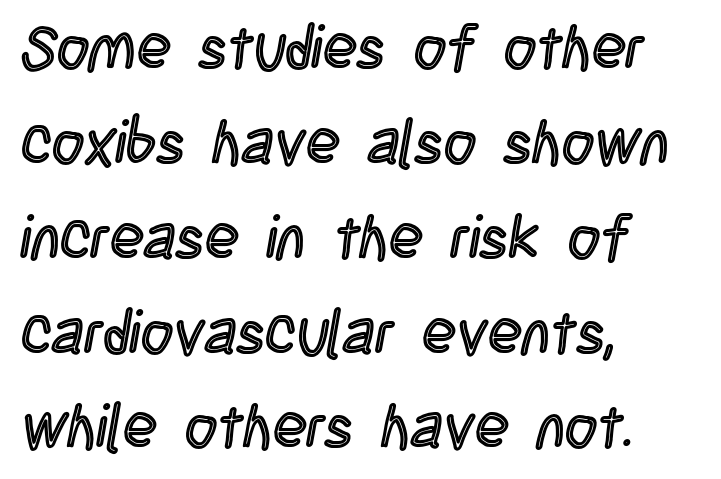
Q: Is the text italic (slanted)? A: Yes.
Q: Is the text underlined? A: No.
Q: How is the paragraph aligned? A: Left-aligned.
Q: Is the spacing between letters normal or unusually wide? A: Normal.
Q: Is the spacing between lines tight, normal or loose? A: Normal.
Q: Width (condensed, normal, or wide)? A: Condensed.
Q: x-height? A: Large.
Q: Monospaced? A: No.
